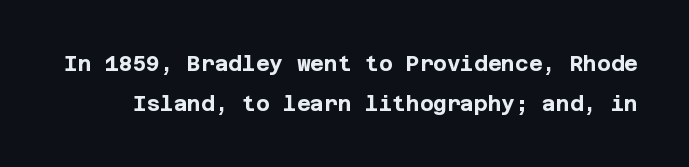
Q: Is the text bold? A: Yes.
Q: Is the text italic (slanted)? A: No, it is upright.
Q: Is the text underlined? A: No.
Q: Is the spacing between letters normal or unusually wide? A: Normal.
Q: Is the spacing between lines tight, normal or loose? A: Loose.
